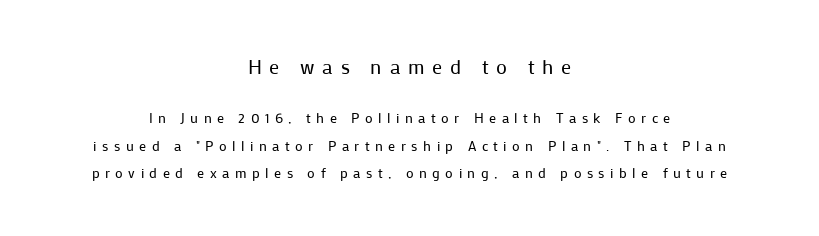
Anything drawn beneath the words? Only blank space. A centered setting, common on invitations and titles, is used for this passage. Each stroke keeps to a modest, everyday thickness or less. A typesetter would call this heavily tracked-out type.
